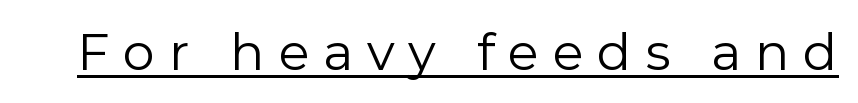
The image shows 51 px regular-weight sans-serif type, upright; set unusually wide letter spacing (+0.27 em), underlined; low stroke contrast and a medium x-height.
